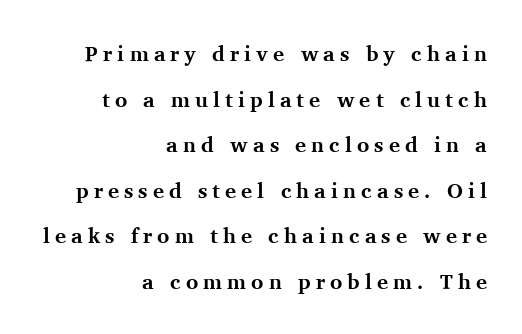
The image shows 21 px bold type, upright; set right-aligned, loose line spacing (2.17x), unusually wide letter spacing (+0.24 em), not underlined.
